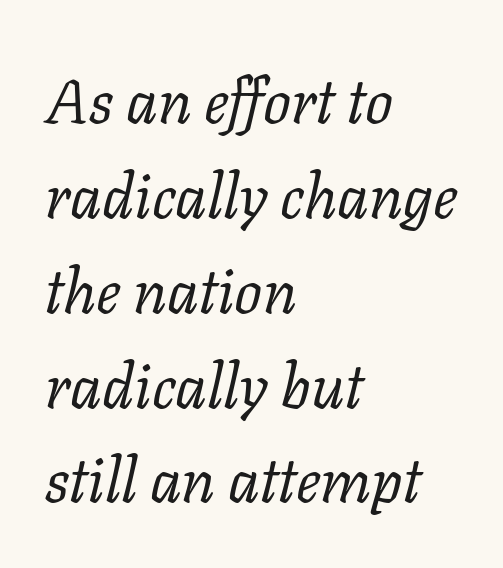
Q: Is the text bold? A: No.
Q: Is the text italic (slanted)? A: Yes, it leans right by about 11 degrees.
Q: Is the typeface a serif or a sans-serif typeface? A: Serif.
Q: Is the text underlined? A: No.
Q: How is the paragraph aligned? A: Left-aligned.
Q: Is the spacing between letters normal or unusually wide? A: Normal.
Q: Is the spacing between lines tight, normal or loose? A: Normal.
Q: Width (condensed, normal, or wide)? A: Normal.
Q: Stroke contrast? A: Low.
Q: x-height? A: Medium.
Q: Monospaced? A: No.
